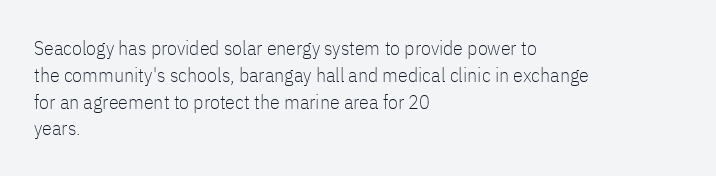
Unlike italic type, these characters show no tilt at all. Honestly, there is no underline to notice here at all. The ragged edge is on the right, which tells us the setting is flush left. Tracking here is standard; glyphs follow each other at the usual distance.
